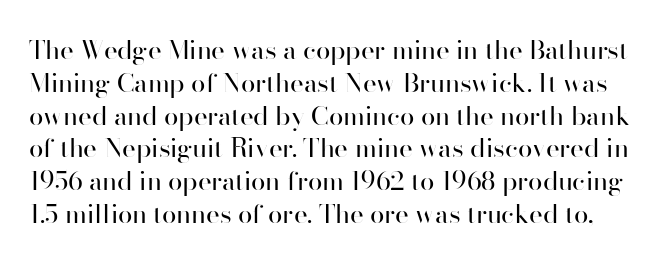
Q: Is the text bold? A: No.
Q: Is the text italic (slanted)? A: No, it is upright.
Q: Is the text underlined? A: No.
Q: Is the spacing between letters normal or unusually wide? A: Normal.
Q: Is the spacing between lines tight, normal or loose? A: Normal.
